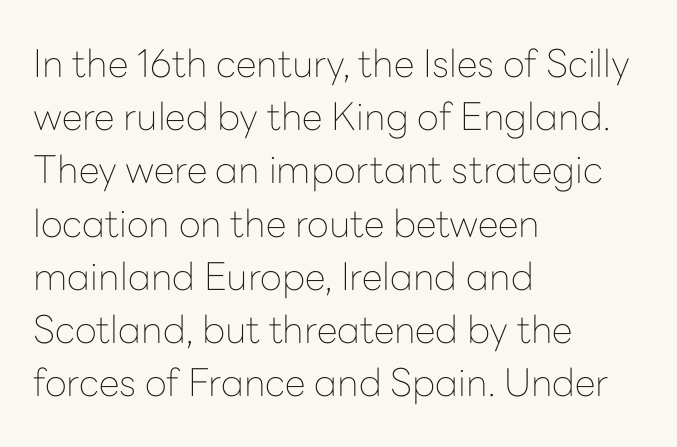
The rendering uses natural spacing where letterforms have individual widths. The face used here is a sans, in the tradition of grotesques and geometrics. Bare-footed words on every line. The paragraph has a hard left edge and a soft right edge. Each stroke keeps to a modest, everyday thickness or less.
